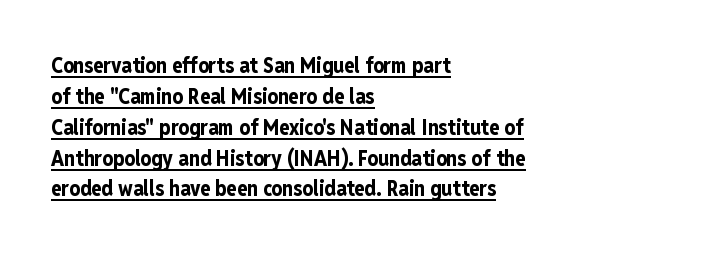
Q: Is the text bold? A: Yes.
Q: Is the text italic (slanted)? A: No, it is upright.
Q: Is the text underlined? A: Yes.
Q: How is the paragraph aligned? A: Left-aligned.
Q: Is the spacing between letters normal or unusually wide? A: Normal.
Q: Is the spacing between lines tight, normal or loose? A: Normal.
